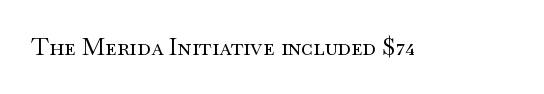
The image shows 24 px text type, upright; set normal letter spacing, not underlined.
